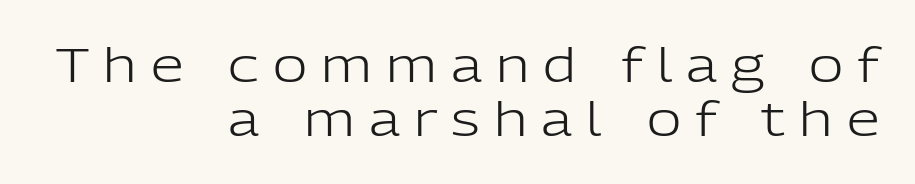
The image shows 47 px light sans-serif type, upright; set right-aligned, tight line spacing (1.15x), unusually wide letter spacing (+0.3 em), not underlined; low stroke contrast and a medium x-height.
